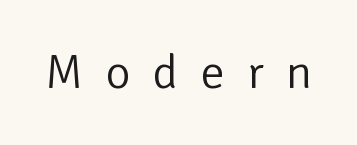
Q: Is the text bold? A: No.
Q: Is the text italic (slanted)? A: No, it is upright.
Q: Is the typeface a serif or a sans-serif typeface? A: Sans-serif.
Q: Is the text underlined? A: No.
Q: Is the spacing between letters normal or unusually wide? A: Unusually wide.
Q: Width (condensed, normal, or wide)? A: Normal.
Q: Stroke contrast? A: Low.
Q: x-height? A: Medium.
Q: Monospaced? A: No.
